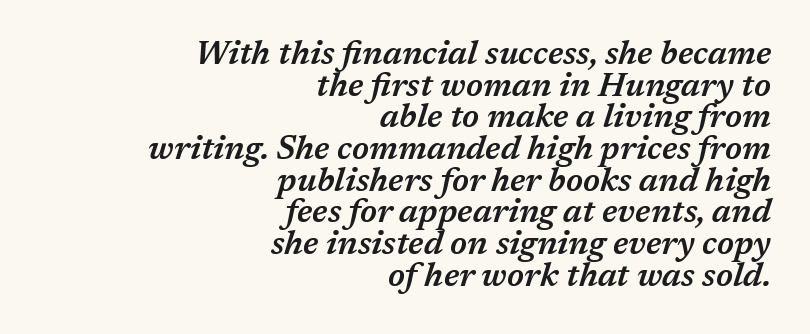
Tracking here is standard; glyphs follow each other at the usual distance. The string is rendered with underlining switched off. I'd describe the lettering as semibold — firm but not a full bold. Do the characters align in a grid? No, the font is proportional. The specimen reads as italic at a glance.
